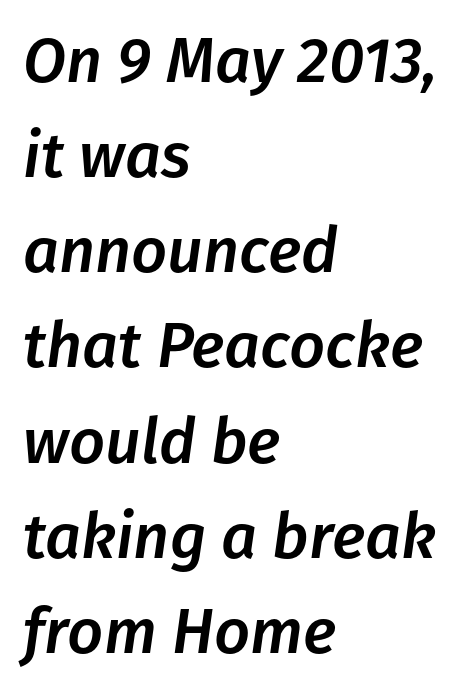
Q: Is the text italic (slanted)? A: Yes, it leans right by about 8 degrees.
Q: Is the text underlined? A: No.
Q: How is the paragraph aligned? A: Left-aligned.
Q: Is the spacing between letters normal or unusually wide? A: Normal.
Q: Is the spacing between lines tight, normal or loose? A: Normal.
Q: Width (condensed, normal, or wide)? A: Normal.
Q: Stroke contrast? A: Low.
Q: x-height? A: Medium.
Q: Monospaced? A: No.
